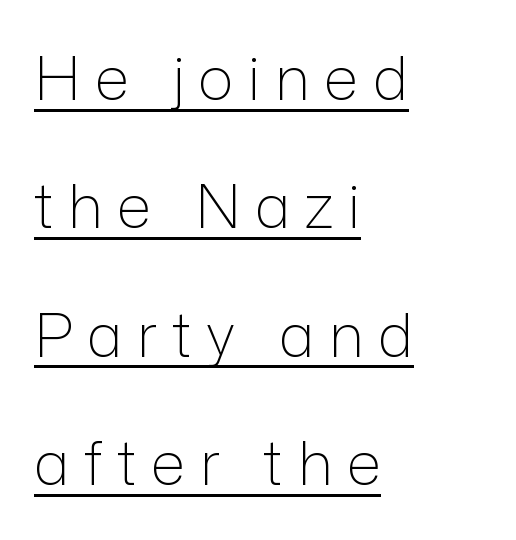
{"serif": "no", "italic": "no", "bold": "no", "weight": "light", "width": "normal", "stroke_contrast": "low", "x_height": "medium", "monospaced": "no", "underline": "yes", "align": "left", "line_spacing": "loose", "line_spacing_ratio": 2.14, "letter_spacing": "wide", "letter_spacing_em": 0.24, "glyph_px": 60}
